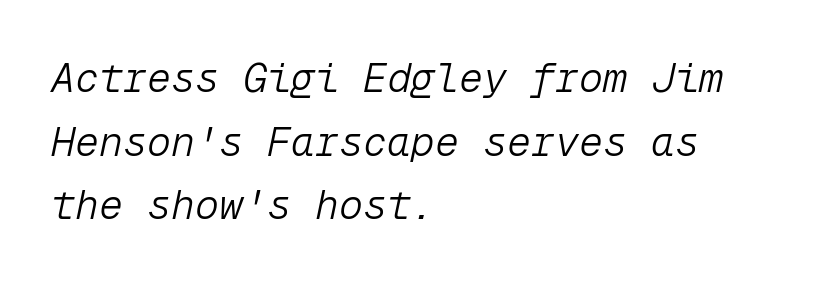
{"italic": "yes", "lean": "right", "slant_degrees": 12, "bold": "no", "weight": "light", "width": "normal", "stroke_contrast": "low", "x_height": "medium", "monospaced": "yes", "underline": "no", "align": "left", "line_spacing": "normal", "line_spacing_ratio": 1.59, "letter_spacing": "normal", "letter_spacing_em": 0.0, "glyph_px": 40}
